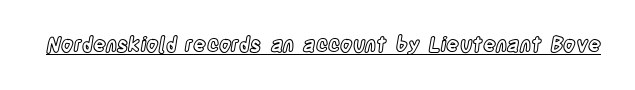
{"underline": "yes", "letter_spacing": "normal", "letter_spacing_em": 0.0, "glyph_px": 20}
